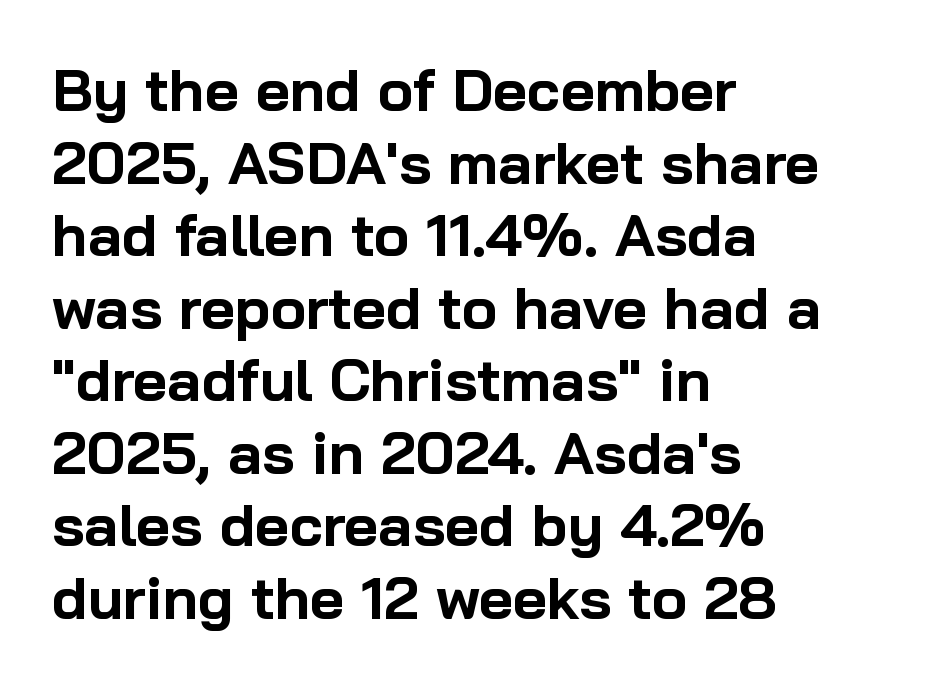
{"serif": "no", "italic": "no", "bold": "yes", "weight": "bold", "width": "normal", "stroke_contrast": "low", "x_height": "medium", "monospaced": "no", "underline": "no", "align": "left", "line_spacing_ratio": 1.23, "letter_spacing": "normal", "letter_spacing_em": 0.0, "glyph_px": 59}
